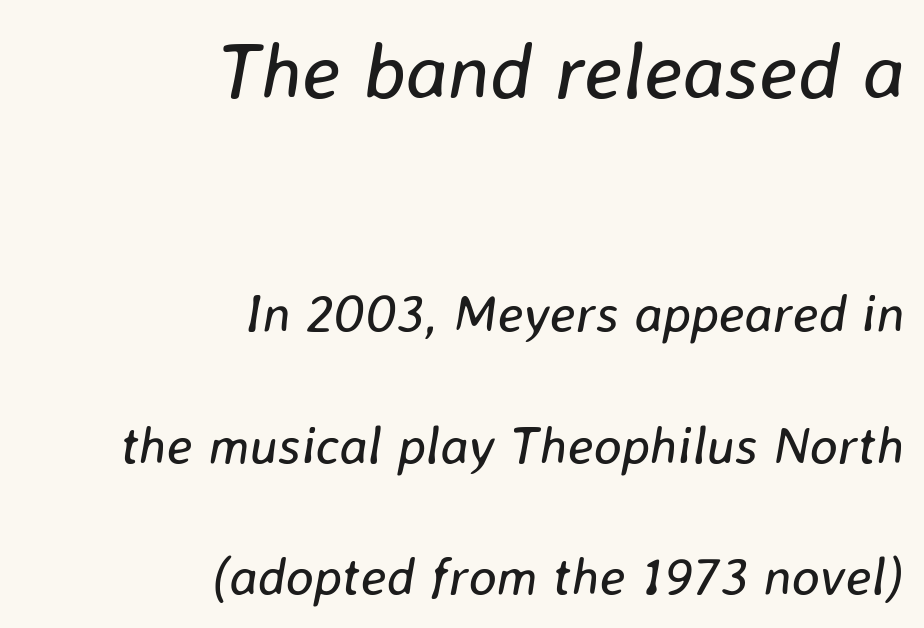
{"italic": "yes", "lean": "right", "slant_degrees": 8, "bold": "no", "weight": "regular", "width": "normal", "stroke_contrast": "low", "x_height": "medium", "monospaced": "no", "underline": "no", "align": "right", "line_spacing": "loose", "line_spacing_ratio": 2.48, "letter_spacing": "normal", "letter_spacing_em": 0.0, "larger_block": "first", "size_ratio": 1.49, "glyph_px": 79}
